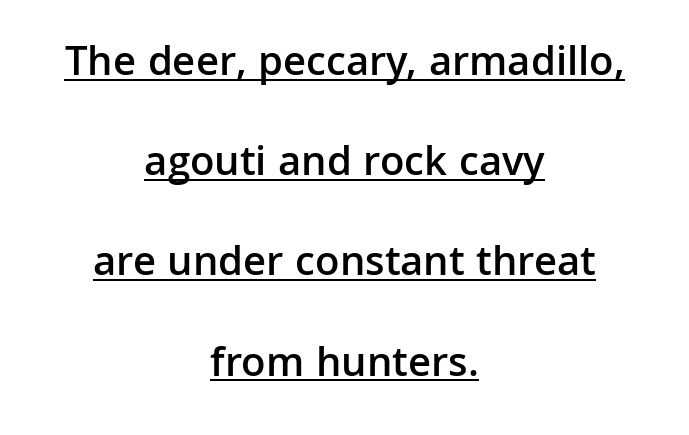
The space between consecutive lines is lavish. Weight: semibold (demi). To sum up the face: it is a sans, with no serifs. Like a heading marked for emphasis, these lines bear an underscore.
